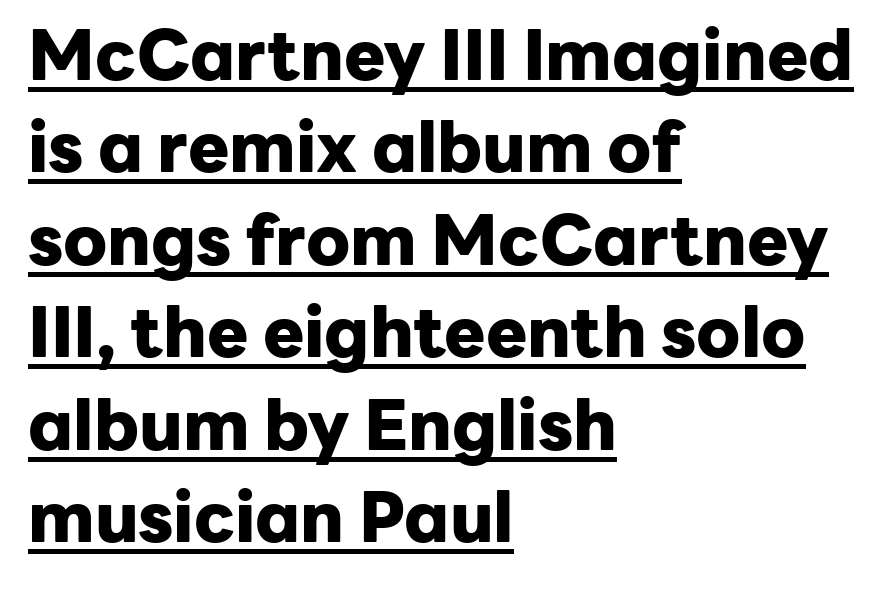
Q: Is the text bold? A: Yes.
Q: Is the text italic (slanted)? A: No, it is upright.
Q: Is the typeface a serif or a sans-serif typeface? A: Sans-serif.
Q: Is the text underlined? A: Yes.
Q: How is the paragraph aligned? A: Left-aligned.
Q: Is the spacing between letters normal or unusually wide? A: Normal.
Q: Is the spacing between lines tight, normal or loose? A: Normal.
Q: Width (condensed, normal, or wide)? A: Normal.
Q: Stroke contrast? A: Low.
Q: x-height? A: Medium.
Q: Monospaced? A: No.
